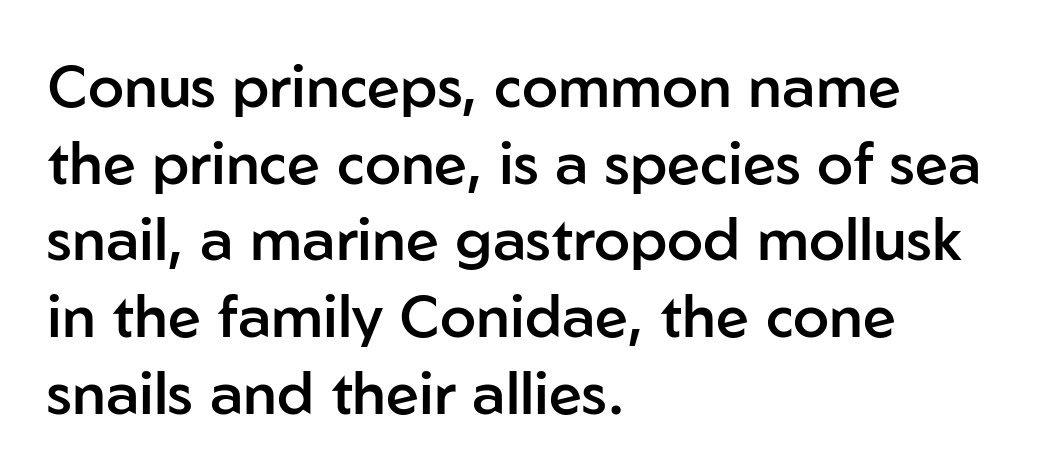
The image shows 59 px semibold sans-serif type, upright; set left-aligned, normal line spacing (1.3x), normal letter spacing, not underlined; low stroke contrast and a medium x-height.
